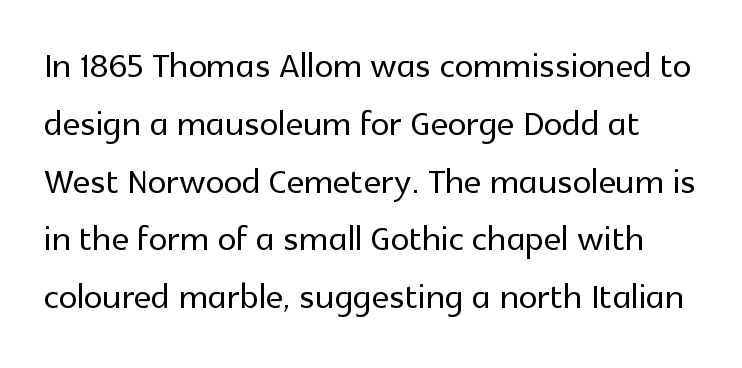
The image shows 47 px sans-serif type, upright; set line spacing 1.23x, normal letter spacing, not underlined; a medium x-height.
